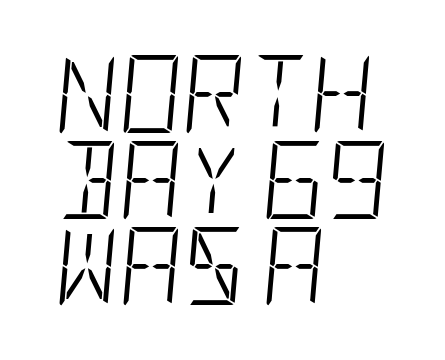
{"italic": "yes", "lean": "right", "slant_degrees": 5, "bold": "no", "weight": "light", "width": "condensed", "stroke_contrast": "low", "x_height": "large", "underline": "no", "align": "left", "line_spacing": "tight", "line_spacing_ratio": 1.1, "letter_spacing": "normal", "letter_spacing_em": 0.0, "glyph_px": 78}
